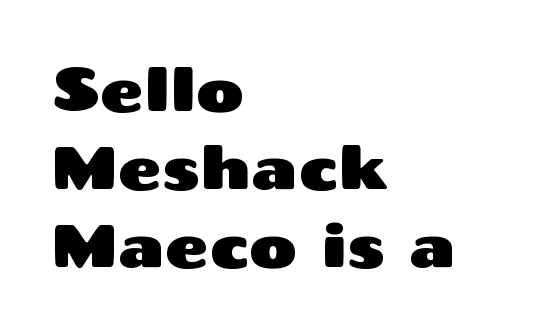
Q: Is the text italic (slanted)? A: No, it is upright.
Q: Is the typeface a serif or a sans-serif typeface? A: Sans-serif.
Q: Is the text underlined? A: No.
Q: How is the paragraph aligned? A: Left-aligned.
Q: Is the spacing between letters normal or unusually wide? A: Normal.
Q: Is the spacing between lines tight, normal or loose? A: Normal.
Q: Width (condensed, normal, or wide)? A: Wide.
Q: Stroke contrast? A: Medium.
Q: x-height? A: Medium.
Q: Monospaced? A: No.
